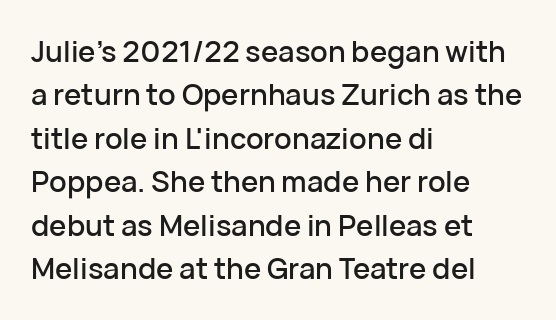
Q: Is the text italic (slanted)? A: No, it is upright.
Q: Is the typeface a serif or a sans-serif typeface? A: Sans-serif.
Q: Is the text underlined? A: No.
Q: How is the paragraph aligned? A: Left-aligned.
Q: Is the spacing between letters normal or unusually wide? A: Normal.
Q: Is the spacing between lines tight, normal or loose? A: Normal.
Q: Width (condensed, normal, or wide)? A: Normal.
Q: Stroke contrast? A: Low.
Q: x-height? A: Medium.
Q: Monospaced? A: No.
